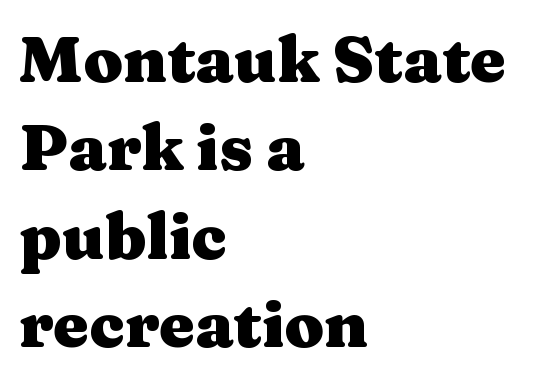
The image shows 64 px heavy, wide serif type, upright; set left-aligned, normal line spacing (1.38x), normal letter spacing, not underlined; medium stroke contrast and a medium x-height.
